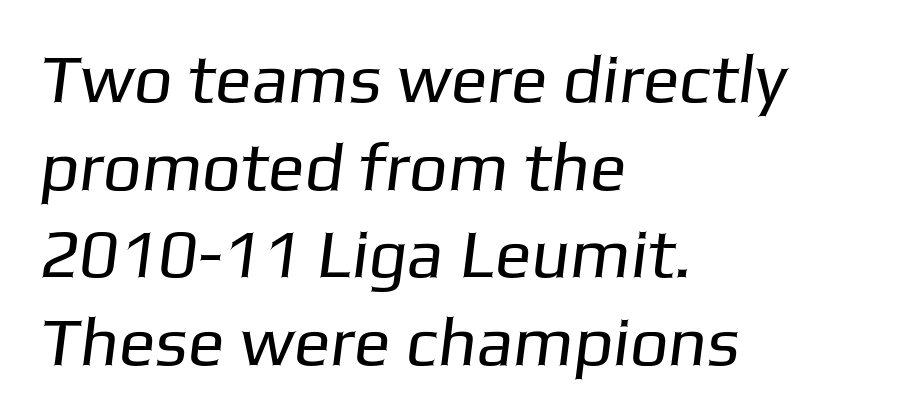
Looks like regular typesetting: each glyph gets only the width it needs. To sum up the face: it is a sans, with no serifs. Evenly set lines give the paragraph a standard silhouette. Summary of weight: not heavy and not bold.
